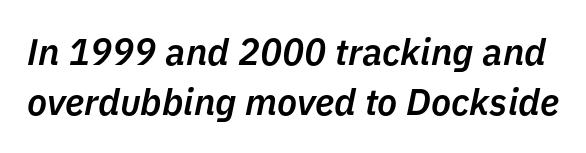
Q: Is the text bold? A: Semi-bold.
Q: Is the text italic (slanted)? A: Yes, it leans right by about 11 degrees.
Q: Is the text underlined? A: No.
Q: Is the spacing between letters normal or unusually wide? A: Normal.
Q: Is the spacing between lines tight, normal or loose? A: Normal.
Q: Width (condensed, normal, or wide)? A: Normal.
Q: Stroke contrast? A: Low.
Q: x-height? A: Medium.
Q: Monospaced? A: No.
